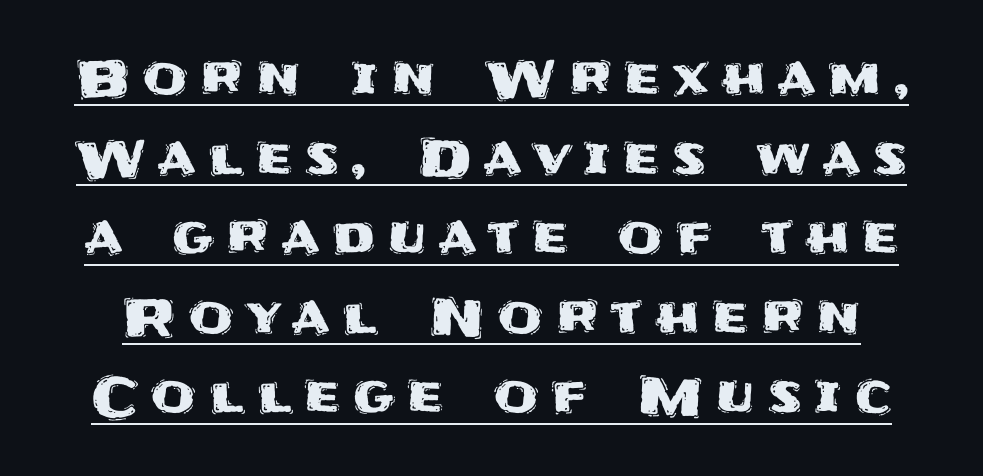
Q: Is the text italic (slanted)? A: No, it is upright.
Q: Is the typeface a serif or a sans-serif typeface? A: Sans-serif.
Q: Is the text underlined? A: Yes.
Q: Is the spacing between letters normal or unusually wide? A: Unusually wide.
Q: Is the spacing between lines tight, normal or loose? A: Normal.
Q: Width (condensed, normal, or wide)? A: Normal.
Q: Stroke contrast? A: Medium.
Q: x-height? A: Large.
Q: Monospaced? A: No.
